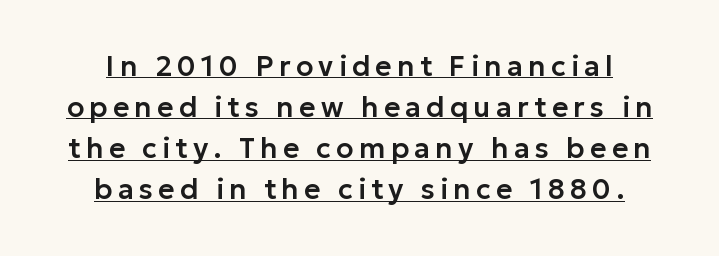
Q: Is the text italic (slanted)? A: No, it is upright.
Q: Is the typeface a serif or a sans-serif typeface? A: Sans-serif.
Q: Is the text underlined? A: Yes.
Q: Is the spacing between lines tight, normal or loose? A: Normal.
Q: Width (condensed, normal, or wide)? A: Normal.
Q: Stroke contrast? A: Low.
Q: x-height? A: Medium.
Q: Monospaced? A: No.
